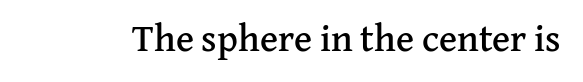
The image shows 38 px serif type, upright; set normal letter spacing, not underlined; medium stroke contrast and a medium x-height.
